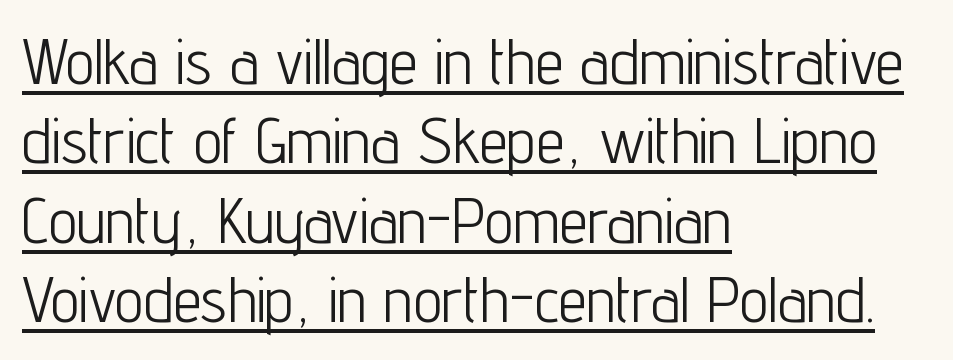
The passage shown has conventional tracking throughout. If you drew a ruler down the left edge, every line would touch it. Weight class: somewhere from thin through regular. This is roman type, the default non-slanted kind. Underlining? Definitely there. Letterform terminals end flat and unadorned throughout the passage.
